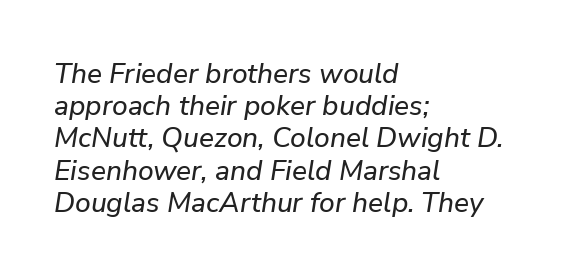
These lines are set flush left with a ragged right edge. This block would grow much taller if given ordinary leading; it's compressed now. A typesetter would mark this as italic. Descenders are the only things crossing below the line. Does extra space separate the letters? No, they use regular spacing. Think of a printed novel: that variable character pitch is what you see here.
